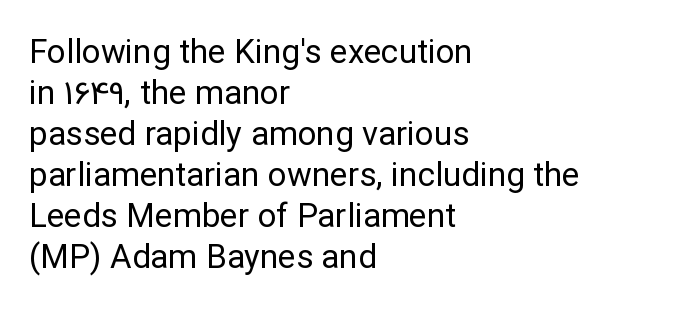
{"serif": "no", "italic": "no", "bold": "no", "weight": "regular", "width": "normal", "stroke_contrast": "low", "x_height": "medium", "monospaced": "no", "underline": "no", "align": "left", "line_spacing_ratio": 1.24, "letter_spacing": "normal", "letter_spacing_em": 0.0, "glyph_px": 33}
